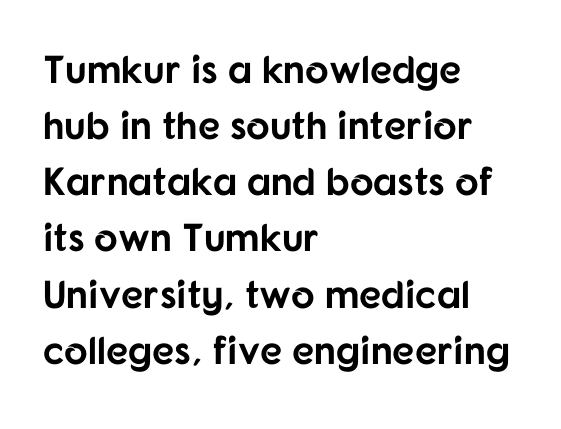
In terms of posture, this sample is upright. Interline gaps are of average width in this sample. This sample is left-justified, so line endings fall wherever the words run out. The passage shown has conventional tracking throughout.
